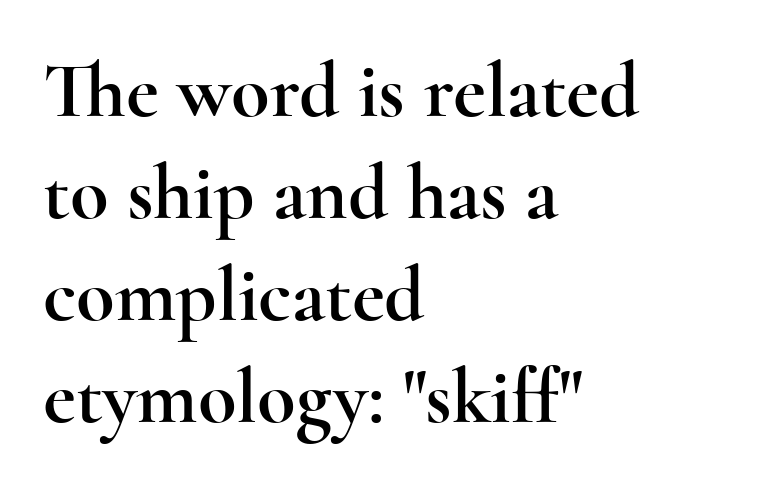
Q: Is the text italic (slanted)? A: No, it is upright.
Q: Is the typeface a serif or a sans-serif typeface? A: Serif.
Q: Is the text underlined? A: No.
Q: How is the paragraph aligned? A: Left-aligned.
Q: Is the spacing between letters normal or unusually wide? A: Normal.
Q: Is the spacing between lines tight, normal or loose? A: Normal.
Q: Width (condensed, normal, or wide)? A: Wide.
Q: x-height? A: Small.
Q: Monospaced? A: No.
